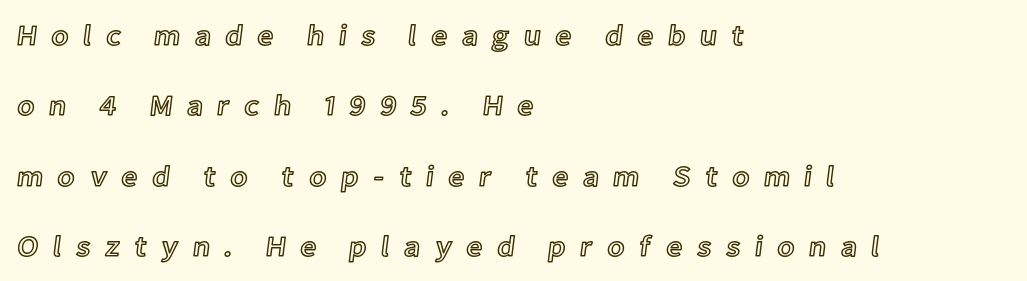
{"width": "normal", "x_height": "medium", "monospaced": "no", "underline": "no", "align": "left", "line_spacing": "loose", "line_spacing_ratio": 2.43, "letter_spacing": "wide", "letter_spacing_em": 0.48, "glyph_px": 29}
